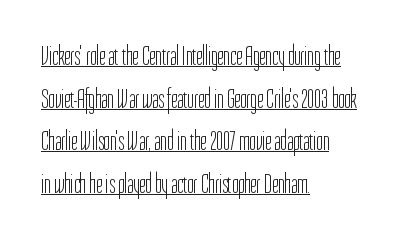
{"italic": "no", "bold": "no", "underline": "yes", "align": "left", "line_spacing": "normal", "line_spacing_ratio": 1.58, "letter_spacing": "normal", "letter_spacing_em": 0.0, "glyph_px": 27}
